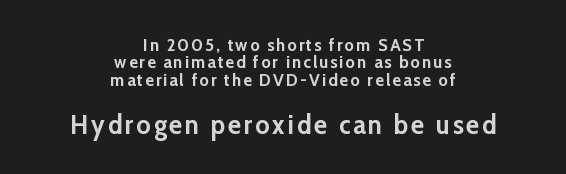
{"italic": "no", "bold": "yes", "underline": "no", "align": "center", "line_spacing": "tight", "line_spacing_ratio": 0.97, "larger_block": "second", "size_ratio": 1.5, "glyph_px": 27}
